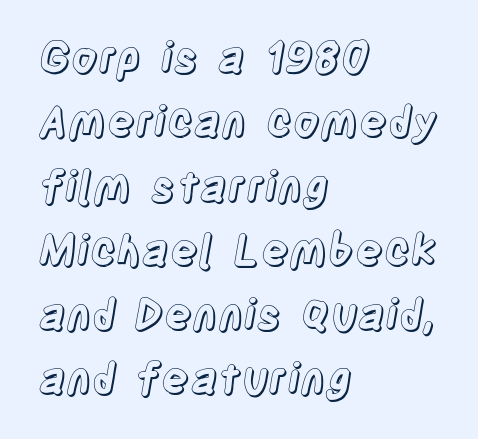
Q: Is the text italic (slanted)? A: Yes.
Q: Is the text underlined? A: No.
Q: How is the paragraph aligned? A: Left-aligned.
Q: Is the spacing between letters normal or unusually wide? A: Normal.
Q: Is the spacing between lines tight, normal or loose? A: Normal.
Q: Width (condensed, normal, or wide)? A: Condensed.
Q: x-height? A: Large.
Q: Monospaced? A: No.
